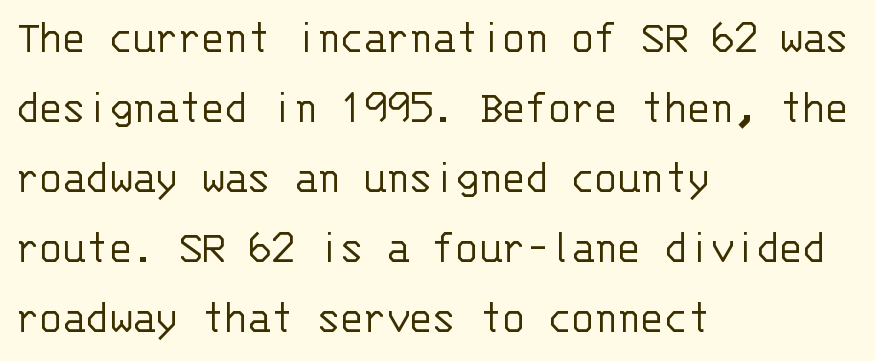
The image shows 47 px light sans-serif type, upright, monospaced; set left-aligned, normal line spacing (1.49x), normal letter spacing, not underlined; low stroke contrast and a large x-height.
